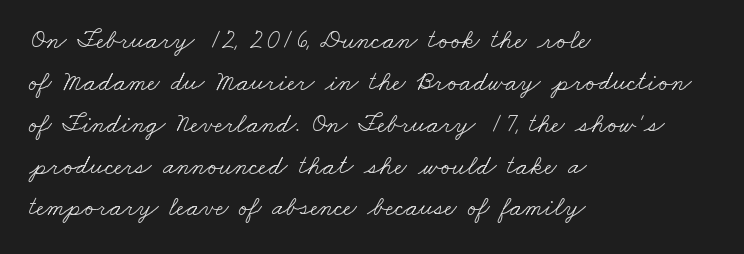
The passage shown stacks its lines at a standard gap. The letters sit at their default tracking, neither squeezed nor spread. Layout note: lines flush left. Just letters on the line, the space beneath them empty.
